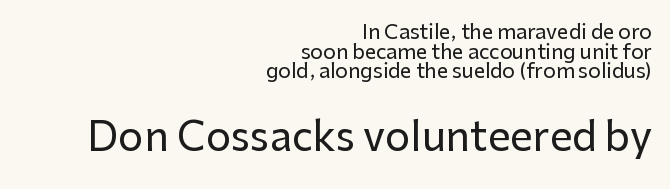
{"serif": "no", "italic": "no", "width": "normal", "stroke_contrast": "low", "x_height": "medium", "monospaced": "no", "underline": "no", "align": "right", "line_spacing": "tight", "line_spacing_ratio": 0.98, "letter_spacing": "normal", "letter_spacing_em": 0.0, "larger_block": "second", "size_ratio": 2.0, "glyph_px": 40}
